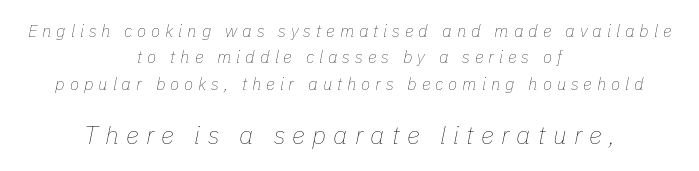
The image shows 25 px text type, italic (leaning right); set centered, normal line spacing (1.55x), unusually wide letter spacing (+0.29 em), not underlined; the second (bottom) block is 1.47x larger.
